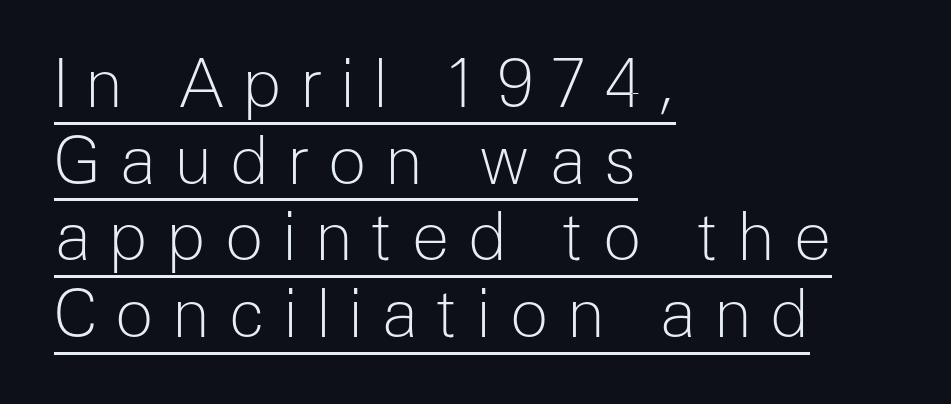
Q: Is the text bold? A: No.
Q: Is the text italic (slanted)? A: No, it is upright.
Q: Is the typeface a serif or a sans-serif typeface? A: Sans-serif.
Q: Is the text underlined? A: Yes.
Q: How is the paragraph aligned? A: Left-aligned.
Q: Is the spacing between letters normal or unusually wide? A: Unusually wide.
Q: Width (condensed, normal, or wide)? A: Normal.
Q: Stroke contrast? A: Low.
Q: x-height? A: Medium.
Q: Monospaced? A: No.
